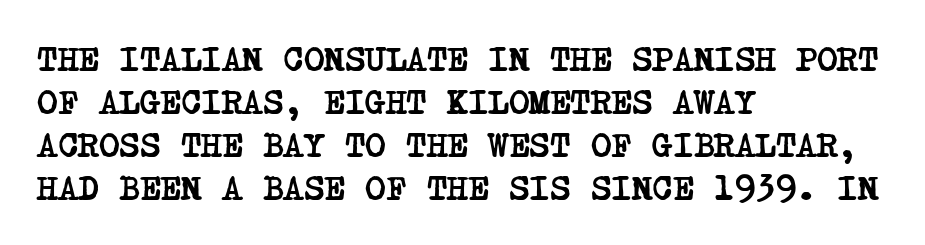
The image shows 35 px semibold, condensed serif type; set left-aligned, line spacing 1.23x, normal letter spacing, not underlined; low stroke contrast and a large x-height.
